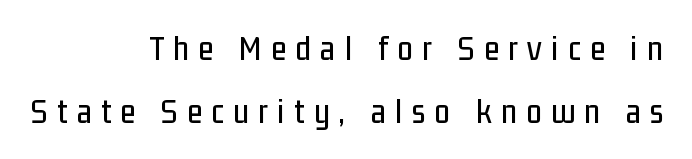
{"serif": "no", "italic": "no", "width": "condensed", "stroke_contrast": "low", "x_height": "medium", "monospaced": "no", "underline": "no", "align": "right", "line_spacing_ratio": 1.8, "letter_spacing": "wide", "letter_spacing_em": 0.27, "glyph_px": 35}
